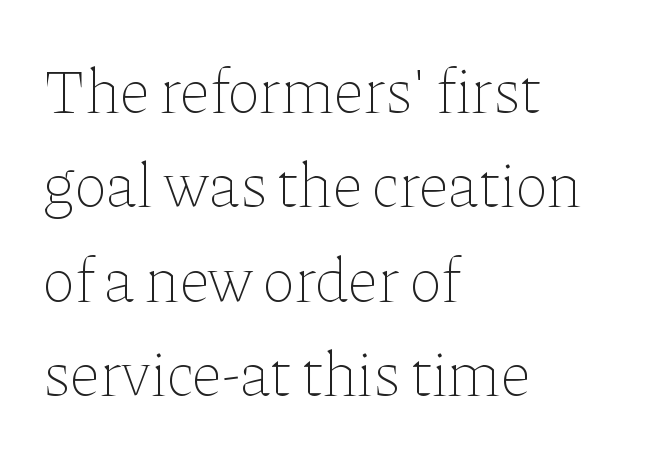
Q: Is the text bold? A: No.
Q: Is the text italic (slanted)? A: No, it is upright.
Q: Is the text underlined? A: No.
Q: How is the paragraph aligned? A: Left-aligned.
Q: Is the spacing between letters normal or unusually wide? A: Normal.
Q: Is the spacing between lines tight, normal or loose? A: Normal.
Q: Width (condensed, normal, or wide)? A: Normal.
Q: Stroke contrast? A: Low.
Q: x-height? A: Medium.
Q: Monospaced? A: No.
